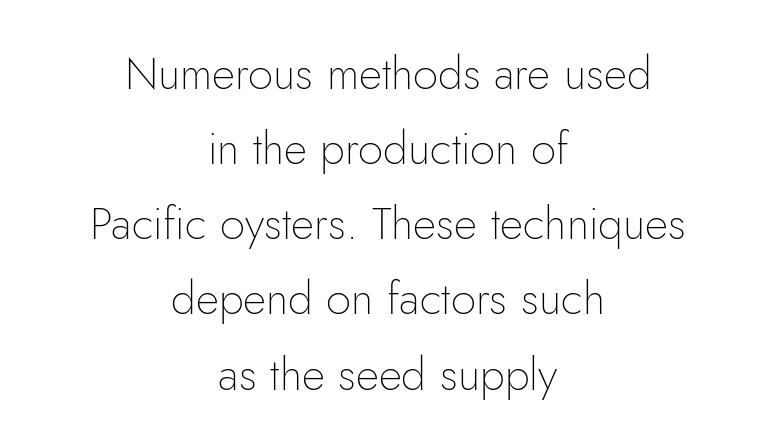
The image shows 45 px thin sans-serif type, upright; set centered, normal line spacing (1.67x), normal letter spacing, not underlined; low stroke contrast and a small x-height.
